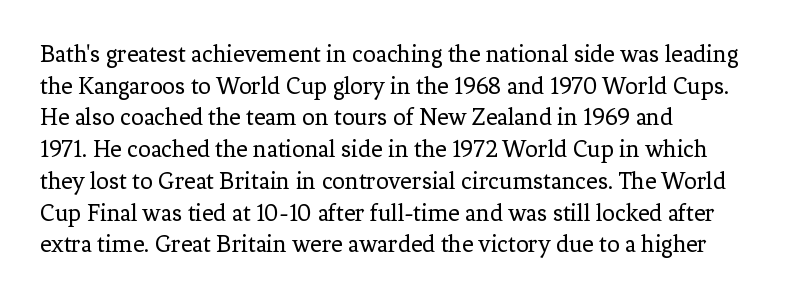
Q: Is the text bold? A: No.
Q: Is the text italic (slanted)? A: No, it is upright.
Q: Is the text underlined? A: No.
Q: How is the paragraph aligned? A: Left-aligned.
Q: Is the spacing between letters normal or unusually wide? A: Normal.
Q: Is the spacing between lines tight, normal or loose? A: Normal.
